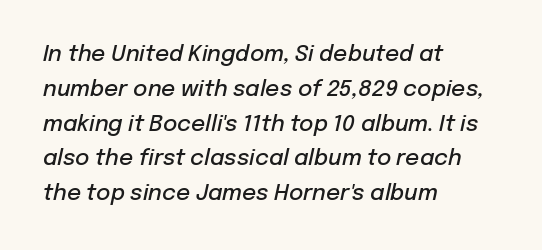
These lines keep a tight, regular rhythm from letter to letter. Would a proofreader flag this as italicized? Yes. Interline gaps are of average width in this sample. Check the space under the baseline: it is left empty. The glyphs have the mass of a demibold cut, below bold. The passage is arranged the way most books set body copy — flush left.
